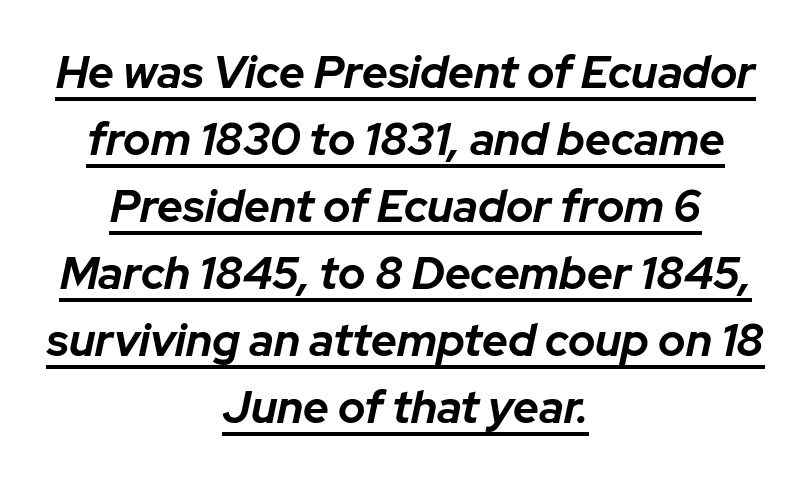
The lines are quadded center. Proportional: the letters do not fall into vertical columns. The passage shown is underscored from start to finish. What stands out about the letter spacing? Nothing — it is the standard amount.
